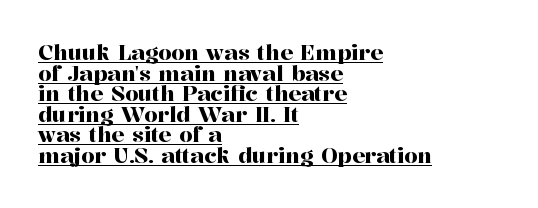
The image shows 21 px text type, upright; set left-aligned, tight line spacing (0.98x), normal letter spacing, underlined.
